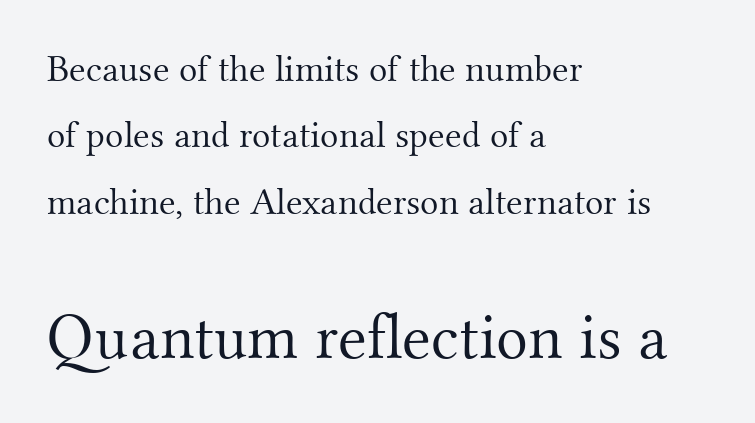
The image shows 66 px light serif type, upright; set left-aligned, line spacing 1.75x, normal letter spacing, not underlined; the second (bottom) block is 1.74x larger; medium stroke contrast and a small x-height.
